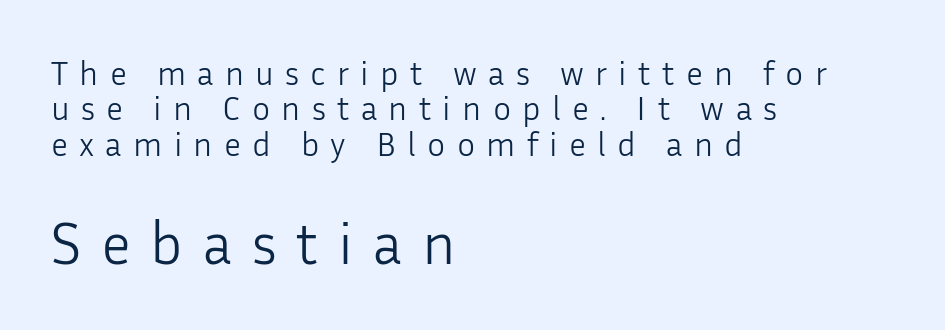
{"serif": "no", "italic": "no", "bold": "no", "weight": "light", "width": "normal", "stroke_contrast": "low", "x_height": "medium", "monospaced": "no", "underline": "no", "align": "left", "line_spacing": "tight", "line_spacing_ratio": 1.04, "letter_spacing": "wide", "letter_spacing_em": 0.33, "larger_block": "second", "size_ratio": 1.76, "glyph_px": 60}
